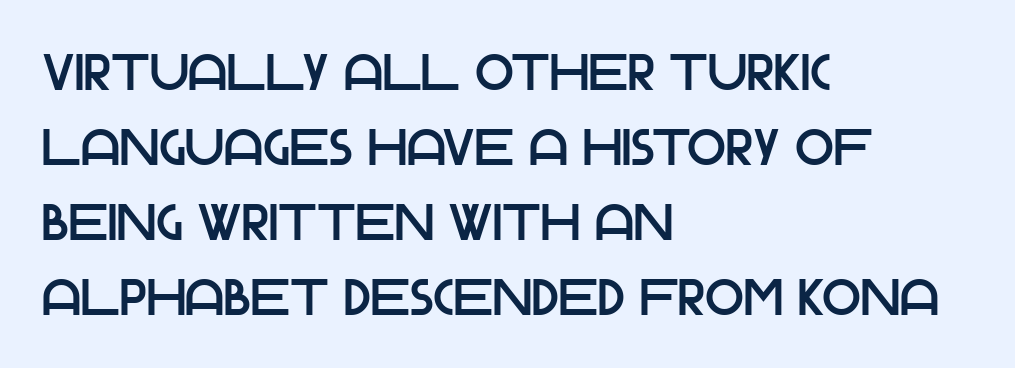
{"serif": "no", "italic": "no", "width": "normal", "stroke_contrast": "low", "x_height": "large", "monospaced": "no", "underline": "no", "align": "left", "line_spacing": "normal", "line_spacing_ratio": 1.47, "letter_spacing": "normal", "letter_spacing_em": 0.0, "glyph_px": 51}
